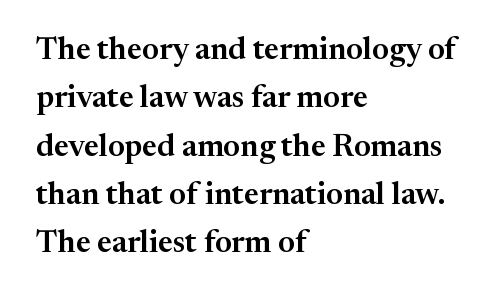
{"serif": "yes", "italic": "no", "width": "normal", "stroke_contrast": "medium", "x_height": "medium", "monospaced": "no", "underline": "no", "align": "left", "line_spacing": "normal", "line_spacing_ratio": 1.56, "letter_spacing": "normal", "letter_spacing_em": 0.0, "glyph_px": 31}
